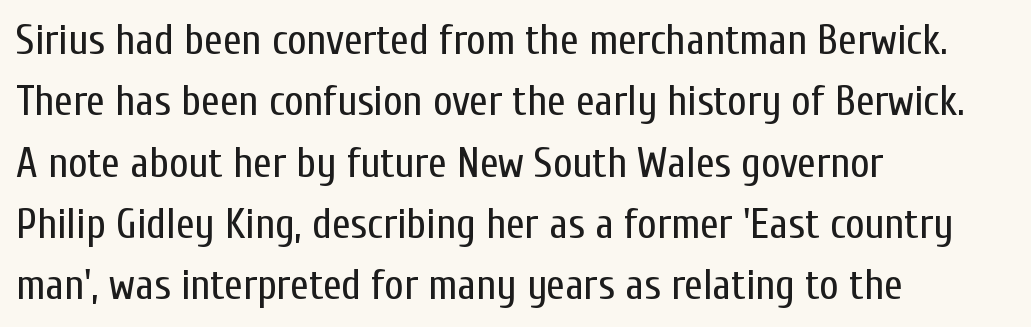
The image shows 42 px regular-weight, condensed sans-serif type, upright; set left-aligned, normal line spacing (1.46x), normal letter spacing, not underlined; low stroke contrast and a medium x-height.
